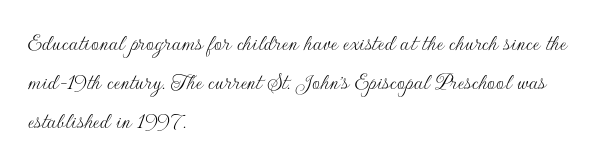
{"bold": "no", "underline": "no", "align": "left", "line_spacing": "normal", "line_spacing_ratio": 1.57, "letter_spacing": "normal", "letter_spacing_em": 0.0, "glyph_px": 25}
